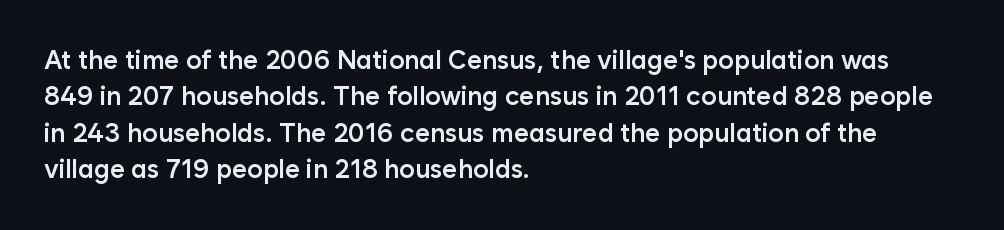
Each glyph is drawn with semibold strokes, heavier than normal yet not fully bold. Each word holds together tightly as a unit, with standard inter-letter gaps. These lines sit exactly where default settings would place them. Every row of glyphs begins at an identical x-position on the left.
